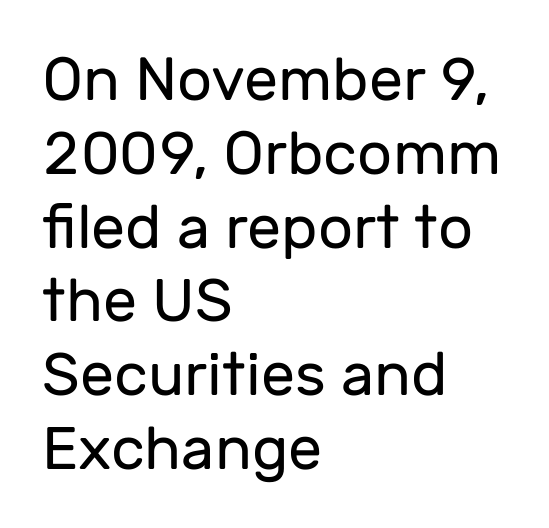
The image shows 61 px regular-weight sans-serif type, upright; set left-aligned, line spacing 1.21x, normal letter spacing, not underlined; low stroke contrast and a medium x-height.
